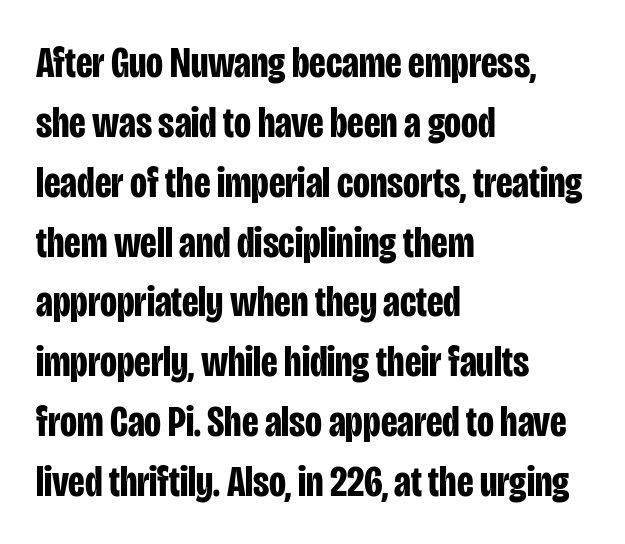
Does the lettering tilt? It doesn't — this is upright. This sample is left-justified, so line endings fall wherever the words run out. There is no visible air inserted between adjacent glyphs. Check the space under the baseline: it is left empty. Compared with an ordinary text face, these strokes are far heavier — a full bold. Here the designer chose a conventional face with non-uniform glyph widths.
